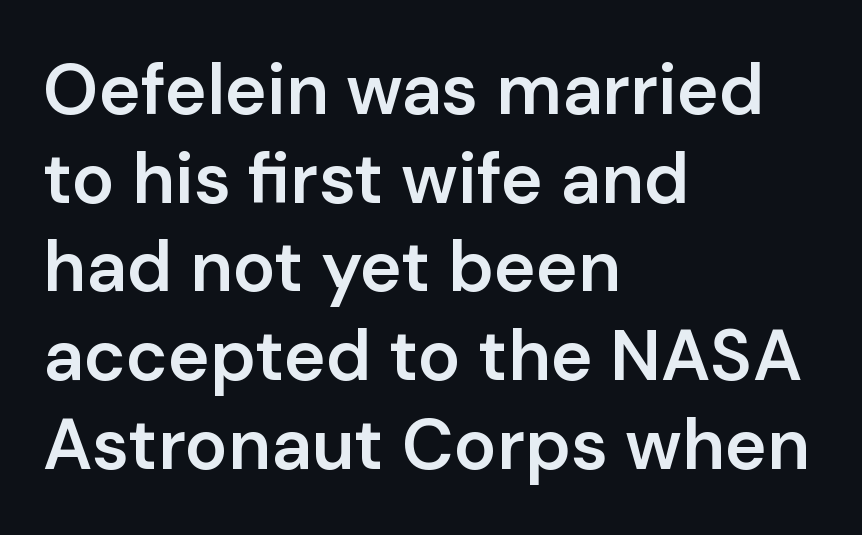
The image shows 71 px semibold sans-serif type, upright; set left-aligned, normal line spacing (1.25x), normal letter spacing, not underlined; low stroke contrast and a medium x-height.
